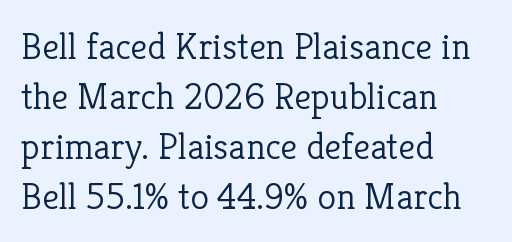
The image shows 38 px light serif type, upright; set left-aligned, normal line spacing (1.32x), normal letter spacing, not underlined; low stroke contrast and a medium x-height.
